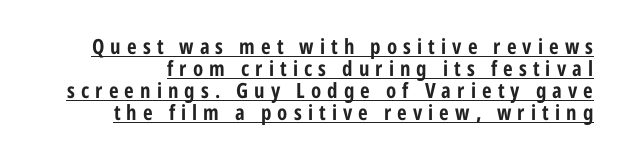
You can see a thin bar hugging the bottom of the glyphs. Spacing between characters has been opened up far beyond the box default. Posture: upright roman. Typesetter's note: full bold, strokes at maximum text heaviness.
